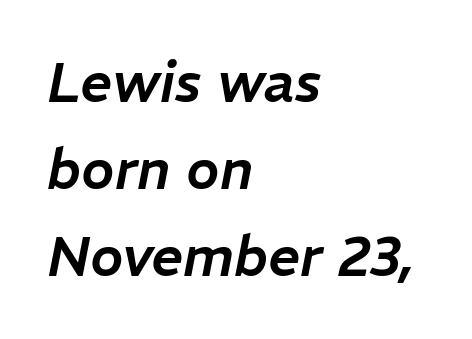
Q: Is the text italic (slanted)? A: Yes, it leans right by about 11 degrees.
Q: Is the text underlined? A: No.
Q: How is the paragraph aligned? A: Left-aligned.
Q: Is the spacing between letters normal or unusually wide? A: Normal.
Q: Is the spacing between lines tight, normal or loose? A: Normal.
Q: Width (condensed, normal, or wide)? A: Normal.
Q: Stroke contrast? A: Low.
Q: x-height? A: Medium.
Q: Monospaced? A: No.
